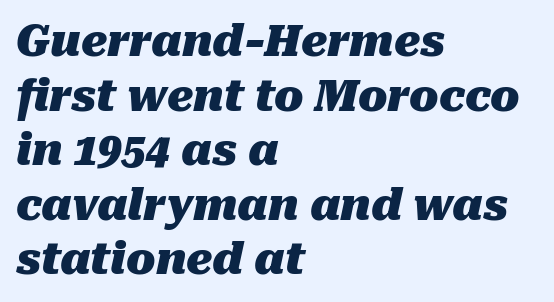
This sample has the flowing, uneven cadence of proportional lettering. Notice how descenders clear the ascenders below comfortably — that's standard leading. The setting favours the left margin, as ordinary paragraphs usually do. The text carries the slant typical of an italic or oblique font.
